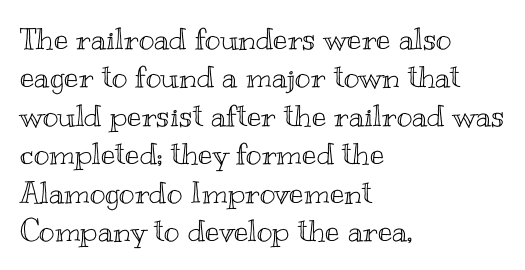
{"italic": "no", "width": "wide", "x_height": "small", "monospaced": "no", "underline": "no", "align": "left", "line_spacing": "normal", "line_spacing_ratio": 1.28, "letter_spacing": "normal", "letter_spacing_em": 0.0, "glyph_px": 30}
